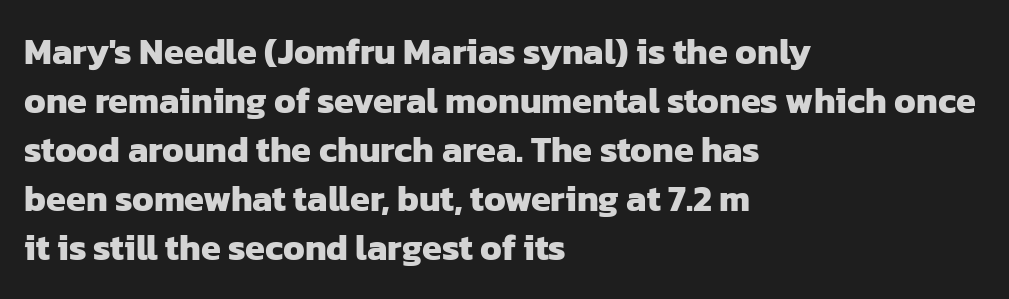
{"serif": "no", "bold": "yes", "weight": "heavy", "width": "normal", "stroke_contrast": "low", "x_height": "medium", "monospaced": "no", "underline": "no", "align": "left", "line_spacing": "normal", "line_spacing_ratio": 1.36, "letter_spacing": "normal", "letter_spacing_em": 0.0, "glyph_px": 36}
